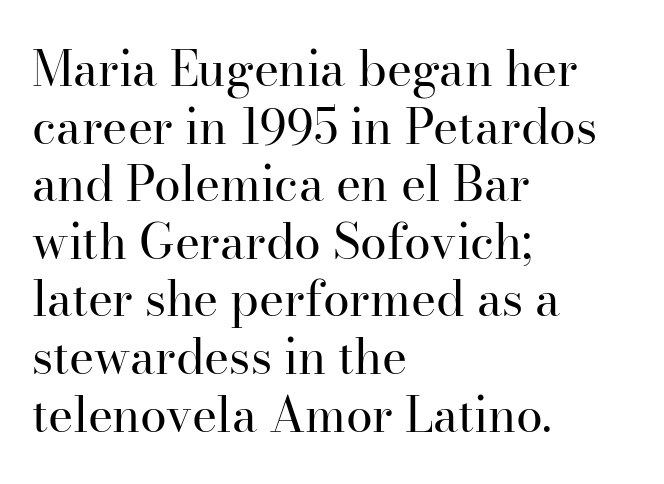
{"serif": "yes", "italic": "no", "bold": "no", "weight": "regular", "width": "normal", "stroke_contrast": "high", "x_height": "small", "monospaced": "no", "underline": "no", "align": "left", "line_spacing_ratio": 1.2, "letter_spacing": "normal", "letter_spacing_em": 0.0, "glyph_px": 48}
